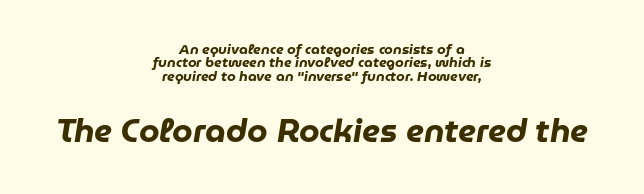
The image shows 33 px heavy type, italic (leaning right); set centered, tight line spacing (0.96x), normal letter spacing, not underlined; the second (bottom) block is 2.36x larger; low stroke contrast and a medium x-height.
